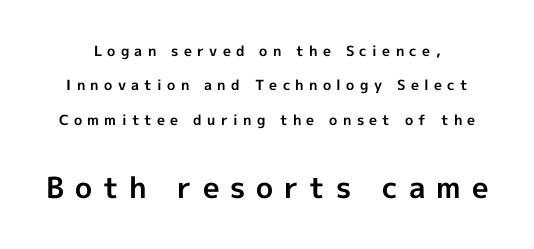
{"serif": "no", "italic": "no", "bold": "yes", "weight": "bold", "width": "normal", "x_height": "medium", "monospaced": "no", "underline": "no", "line_spacing": "loose", "line_spacing_ratio": 2.45, "letter_spacing": "wide", "letter_spacing_em": 0.38, "larger_block": "second", "size_ratio": 2.07, "glyph_px": 29}
